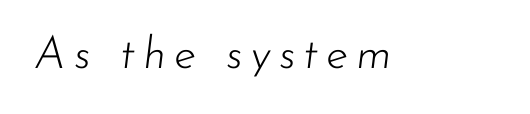
The image shows 45 px light type, italic (leaning right); set not underlined; low stroke contrast and a small x-height.
